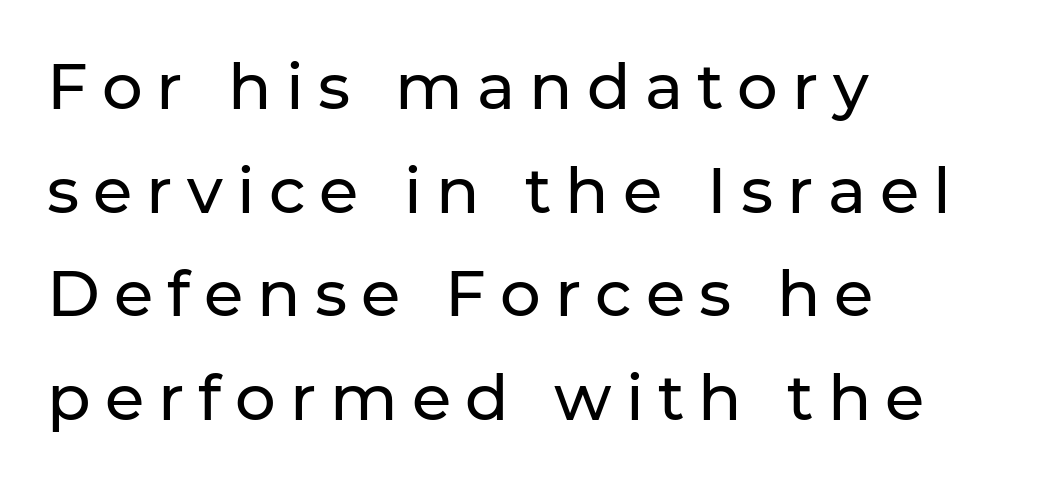
{"serif": "no", "italic": "no", "width": "normal", "stroke_contrast": "low", "x_height": "medium", "monospaced": "no", "underline": "no", "align": "left", "line_spacing": "normal", "line_spacing_ratio": 1.62, "letter_spacing": "wide", "letter_spacing_em": 0.22, "glyph_px": 64}
